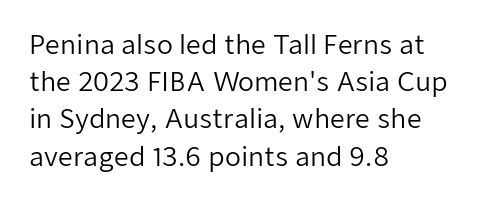
{"italic": "no", "bold": "no", "underline": "no", "align": "left", "line_spacing": "normal", "line_spacing_ratio": 1.43, "letter_spacing": "normal", "letter_spacing_em": 0.0, "glyph_px": 26}
